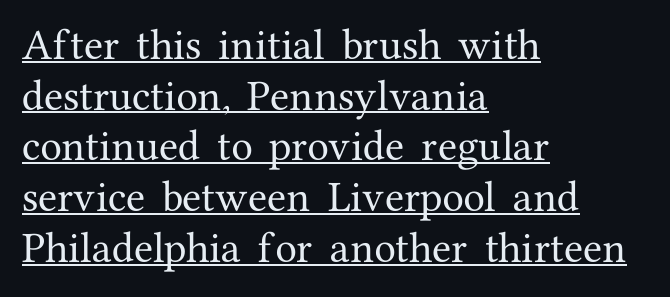
The image shows 35 px serif type, upright; set left-aligned, normal line spacing (1.45x), normal letter spacing, underlined; medium stroke contrast and a medium x-height.
